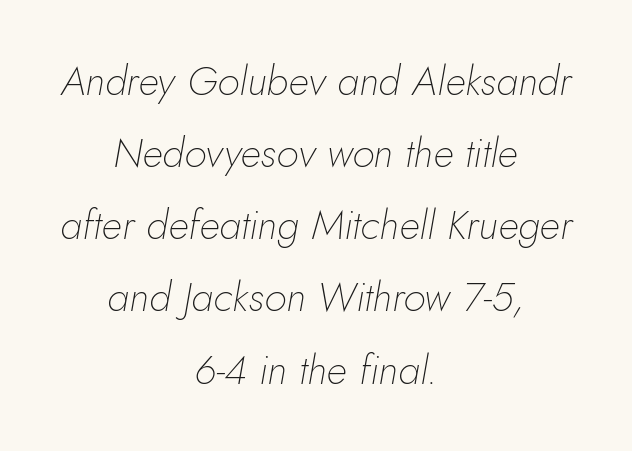
Beneath every word, the page is bare. The letters advance in unequal steps, a hallmark of proportional type. These lines stack symmetrically, like a column narrowing and widening about its center. The strokes carry an ordinary text weight at most. The gaps between neighbouring characters are ordinary and unremarkable. Compared with ordinary roman type, these characters are visibly tilted.
